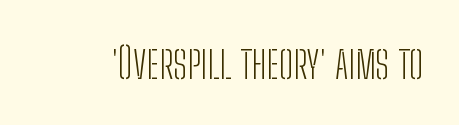
Descender tails drop into unmarked territory. A typesetter would call this proportional, since set widths differ per character. The lettering holds an erect, upright posture throughout. The typeface chosen for these lines omits serifs. Ink coverage per letter is moderate at most.
